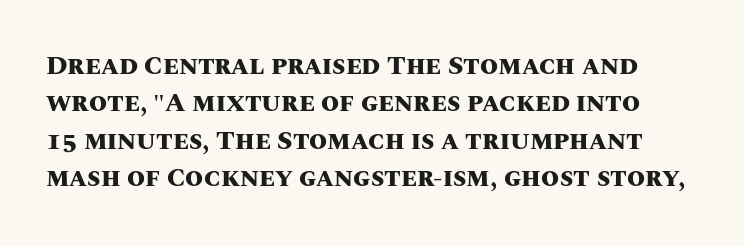
The image shows 26 px bold type, upright; set normal line spacing (1.44x), normal letter spacing, not underlined.
